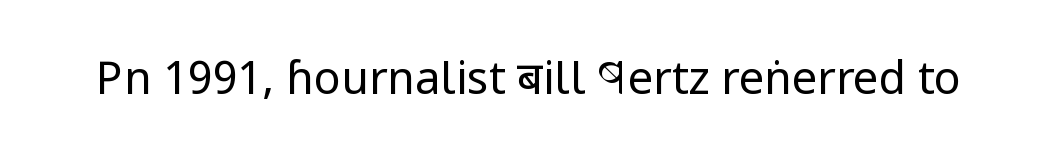
Q: Is the text bold? A: No.
Q: Is the text italic (slanted)? A: No, it is upright.
Q: Is the typeface a serif or a sans-serif typeface? A: Sans-serif.
Q: Is the text underlined? A: No.
Q: Is the spacing between letters normal or unusually wide? A: Normal.
Q: Width (condensed, normal, or wide)? A: Condensed.
Q: Stroke contrast? A: Low.
Q: x-height? A: Large.
Q: Monospaced? A: No.
